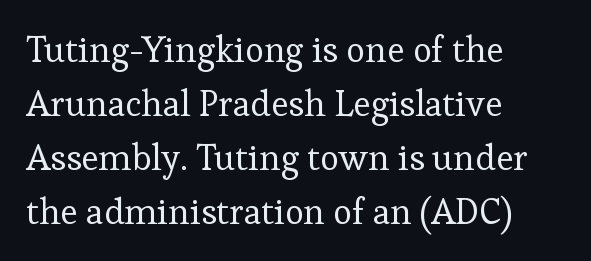
Each word holds together tightly as a unit, with standard inter-letter gaps. Letters have the restrained weight of plain body copy at most. Does the lettering tilt? It doesn't — this is upright. Is this a sans? No — the strokes have serifs. The paragraph has a hard left edge and a soft right edge. Glance below the letters and you will spot only blank space.
